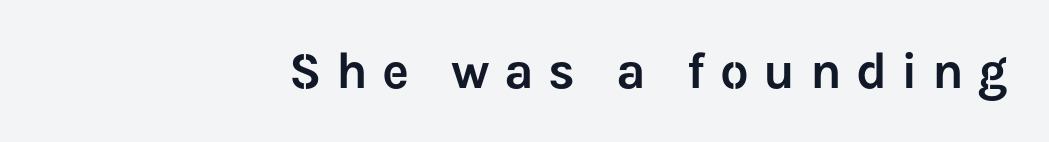
{"serif": "no", "italic": "no", "width": "normal", "stroke_contrast": "low", "x_height": "medium", "monospaced": "no", "underline": "no", "align": "right", "letter_spacing": "wide", "letter_spacing_em": 0.28, "glyph_px": 51}
